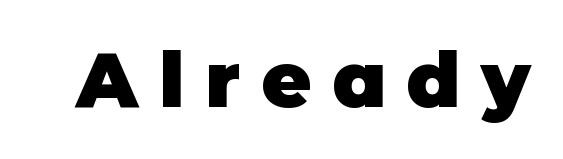
Every character sits straight up, as roman type does. Honestly, there is no underline to notice here at all. Letter spacing: wide. Is this a sans? Yes — the strokes have no serifs.
